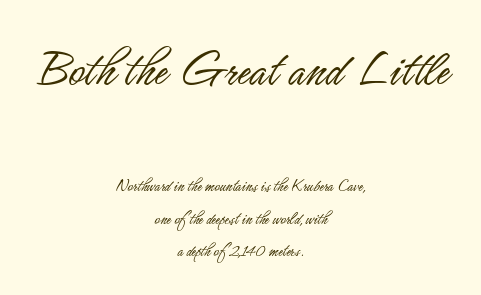
Q: Is the text bold? A: No.
Q: Is the text italic (slanted)? A: Yes.
Q: Is the typeface a serif or a sans-serif typeface? A: Sans-serif.
Q: Is the text underlined? A: No.
Q: How is the paragraph aligned? A: Centered.
Q: Is the spacing between letters normal or unusually wide? A: Normal.
Q: Which block of text is set in a larger size, the first (top) or the second (bottom)? A: The first (top) one.
Q: Width (condensed, normal, or wide)? A: Condensed.
Q: Stroke contrast? A: Low.
Q: x-height? A: Small.
Q: Monospaced? A: No.
